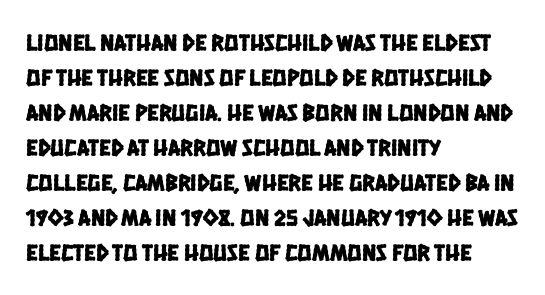
Students, note that the glyphs here touch the page at normal intervals. Left-aligned paragraph, ragged on the right. Check the space under the baseline: it is left empty. Notice how descenders clear the ascenders below comfortably — that's standard leading.
